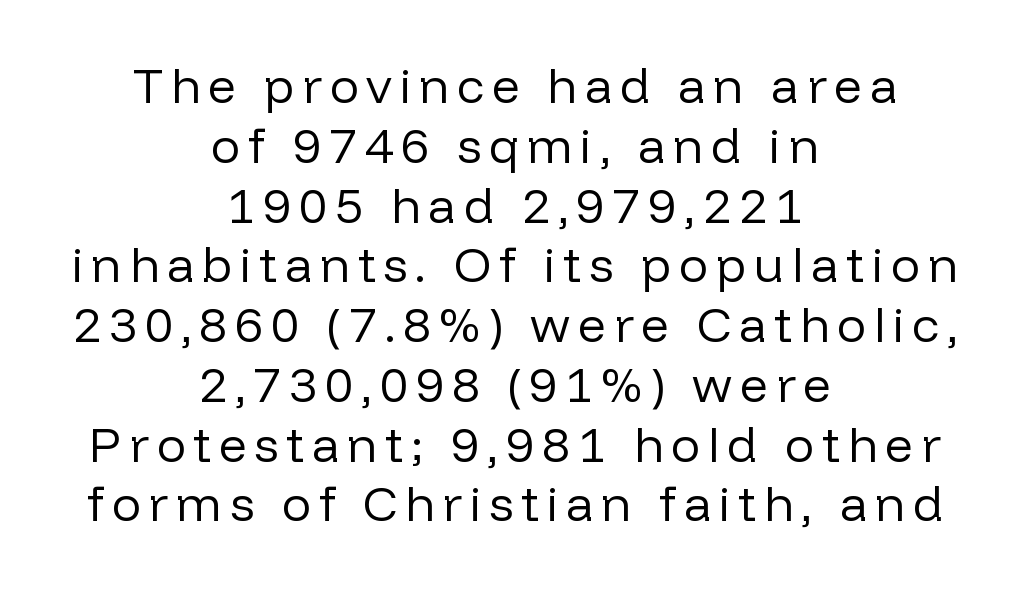
{"serif": "no", "italic": "no", "bold": "no", "weight": "regular", "width": "normal", "stroke_contrast": "low", "x_height": "medium", "monospaced": "no", "underline": "no", "align": "center", "line_spacing_ratio": 1.22, "glyph_px": 49}
